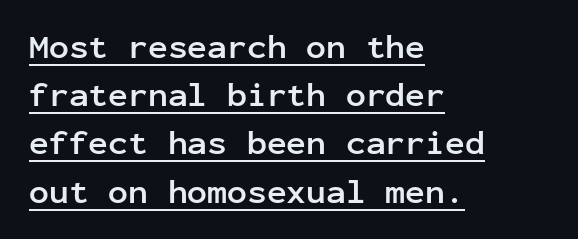
Q: Is the text bold? A: Yes.
Q: Is the text italic (slanted)? A: No, it is upright.
Q: Is the typeface a serif or a sans-serif typeface? A: Sans-serif.
Q: Is the text underlined? A: Yes.
Q: How is the paragraph aligned? A: Left-aligned.
Q: Is the spacing between letters normal or unusually wide? A: Normal.
Q: Is the spacing between lines tight, normal or loose? A: Normal.
Q: Width (condensed, normal, or wide)? A: Normal.
Q: Stroke contrast? A: Low.
Q: x-height? A: Medium.
Q: Monospaced? A: Yes.
